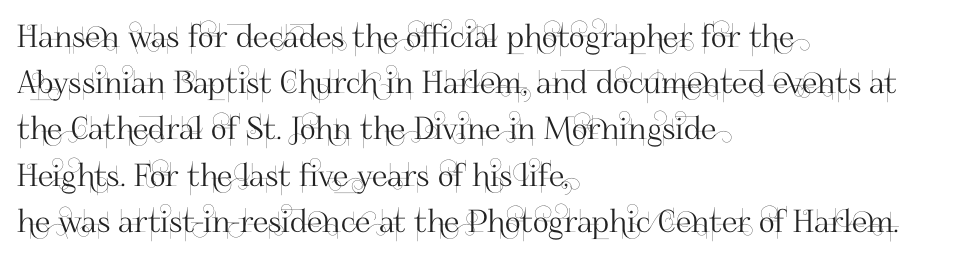
Q: Is the text italic (slanted)? A: No, it is upright.
Q: Is the typeface a serif or a sans-serif typeface? A: Sans-serif.
Q: Is the text underlined? A: No.
Q: How is the paragraph aligned? A: Left-aligned.
Q: Is the spacing between letters normal or unusually wide? A: Normal.
Q: Is the spacing between lines tight, normal or loose? A: Normal.
Q: Width (condensed, normal, or wide)? A: Normal.
Q: Stroke contrast? A: High.
Q: x-height? A: Small.
Q: Monospaced? A: No.
